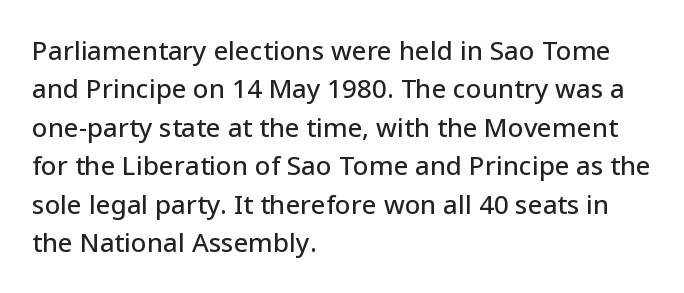
These lines keep a tight, regular rhythm from letter to letter. A student would call this left alignment; a typographer would say flush left, rag right. Descenders are the only things crossing below the line. Evenly set lines give the paragraph a standard silhouette. Ordinary non-slanted type is in use.
